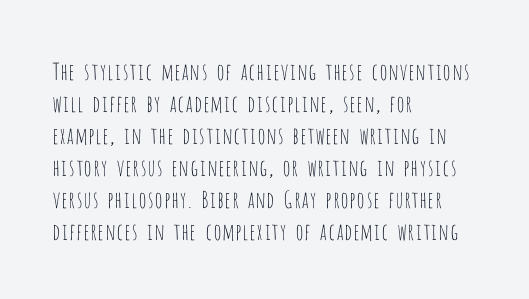
Q: Is the text bold? A: No.
Q: Is the text italic (slanted)? A: No, it is upright.
Q: Is the text underlined? A: No.
Q: How is the paragraph aligned? A: Left-aligned.
Q: Is the spacing between letters normal or unusually wide? A: Normal.
Q: Is the spacing between lines tight, normal or loose? A: Normal.
